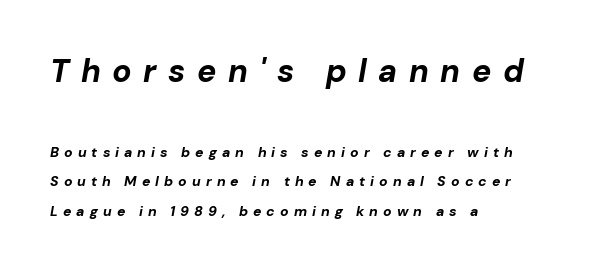
{"italic": "yes", "lean": "right", "slant_degrees": 10, "bold": "yes", "weight": "bold", "width": "normal", "stroke_contrast": "low", "x_height": "medium", "monospaced": "no", "underline": "no", "align": "left", "line_spacing": "loose", "line_spacing_ratio": 2.1, "letter_spacing": "wide", "letter_spacing_em": 0.36, "larger_block": "first", "size_ratio": 2.29, "glyph_px": 32}
